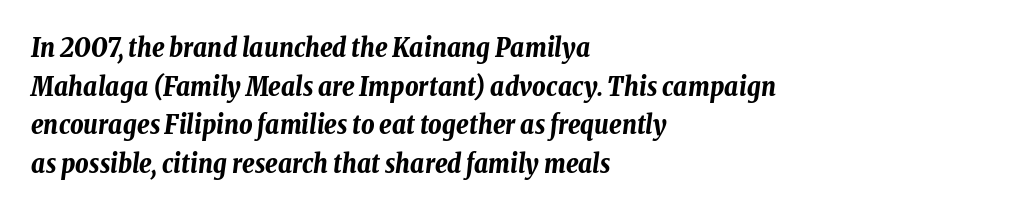
{"italic": "yes", "lean": "right", "slant_degrees": 8, "bold": "yes", "underline": "no", "align": "left", "line_spacing": "normal", "line_spacing_ratio": 1.49, "letter_spacing": "normal", "letter_spacing_em": 0.0, "glyph_px": 26}
